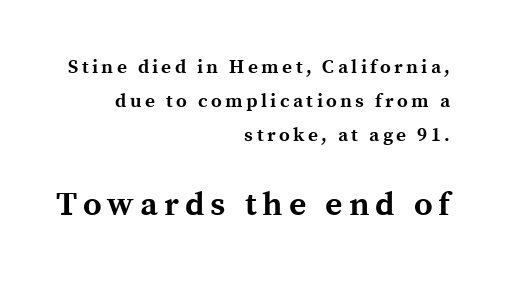
{"serif": "yes", "italic": "no", "bold": "yes", "weight": "bold", "width": "normal", "x_height": "medium", "monospaced": "no", "underline": "no", "align": "right", "line_spacing_ratio": 1.8, "larger_block": "second", "size_ratio": 1.74, "glyph_px": 33}
